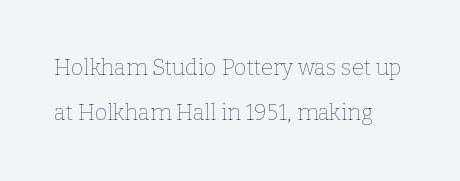
The image shows 22 px text type, upright; set loose line spacing (2.05x), normal letter spacing, not underlined.
